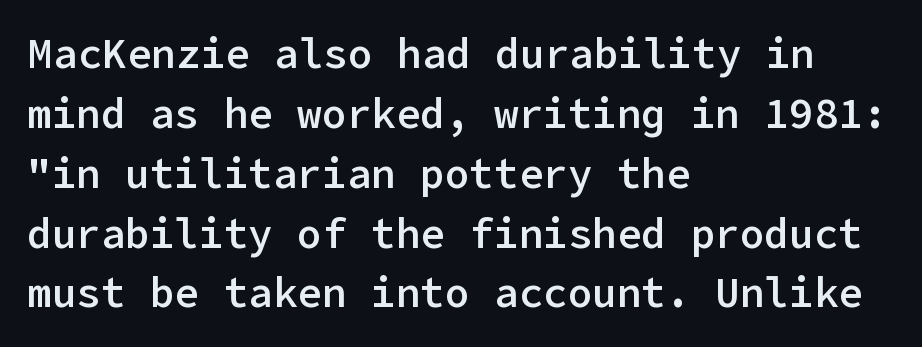
{"serif": "no", "italic": "no", "bold": "semi", "weight": "semibold", "width": "normal", "stroke_contrast": "low", "x_height": "medium", "underline": "no", "align": "left", "line_spacing": "normal", "line_spacing_ratio": 1.46, "letter_spacing": "normal", "letter_spacing_em": 0.0, "glyph_px": 41}
